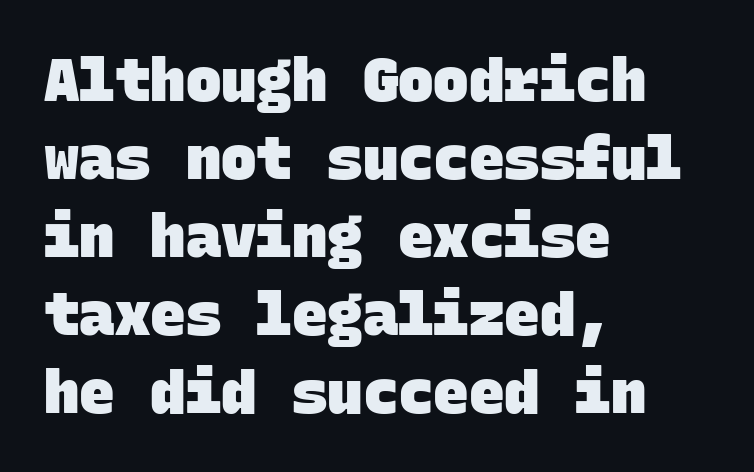
The image shows 59 px heavy sans-serif type, monospaced; set left-aligned, normal line spacing (1.32x), normal letter spacing, not underlined; low stroke contrast and a large x-height.
